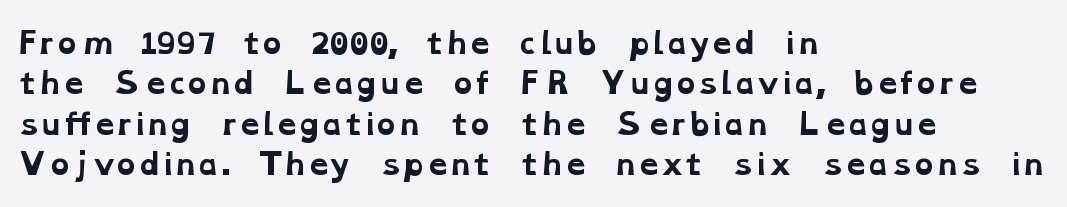
Q: Is the text bold? A: Yes.
Q: Is the typeface a serif or a sans-serif typeface? A: Serif.
Q: Is the text underlined? A: No.
Q: How is the paragraph aligned? A: Left-aligned.
Q: Is the spacing between letters normal or unusually wide? A: Normal.
Q: Is the spacing between lines tight, normal or loose? A: Normal.
Q: Width (condensed, normal, or wide)? A: Wide.
Q: Stroke contrast? A: Low.
Q: x-height? A: Medium.
Q: Monospaced? A: No.
